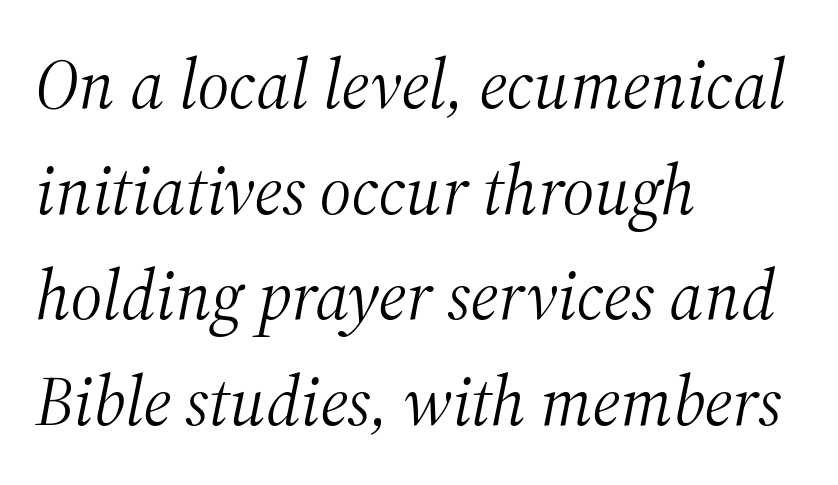
{"serif": "yes", "italic": "yes", "lean": "right", "slant_degrees": 12, "bold": "no", "weight": "light", "width": "normal", "stroke_contrast": "medium", "x_height": "medium", "monospaced": "no", "underline": "no", "align": "left", "line_spacing": "normal", "line_spacing_ratio": 1.51, "letter_spacing": "normal", "letter_spacing_em": 0.0, "glyph_px": 70}
